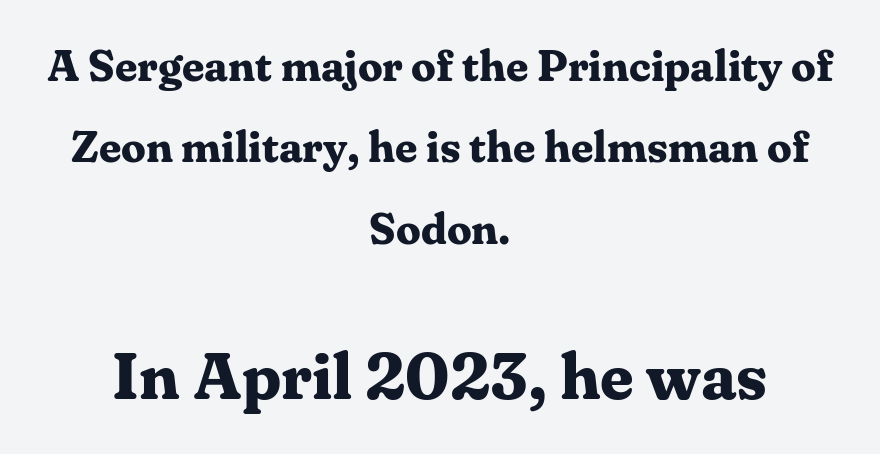
The line texture is even and compact thanks to regular tracking. Centered paragraph, ragged on both sides. The area under the type is left untouched. The face used here appears at its bigger size in the lower chunk.
